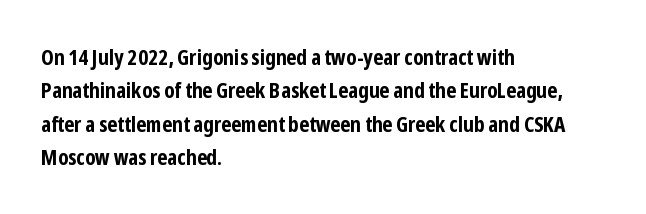
The image shows 22 px bold type, upright; set left-aligned, normal line spacing (1.52x), normal letter spacing, not underlined.
